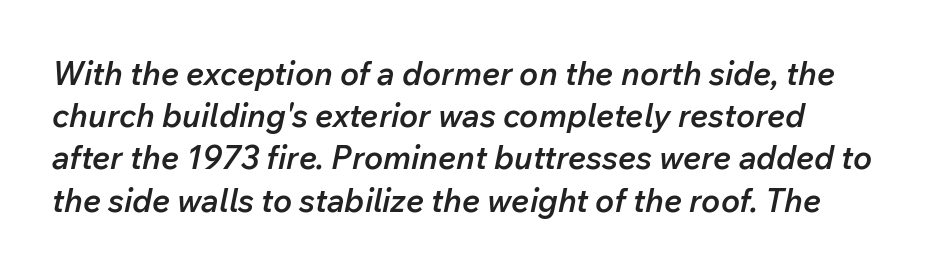
Q: Is the text bold? A: Semi-bold.
Q: Is the text italic (slanted)? A: Yes, it leans right by about 12 degrees.
Q: Is the text underlined? A: No.
Q: Is the spacing between letters normal or unusually wide? A: Normal.
Q: Is the spacing between lines tight, normal or loose? A: Normal.
Q: Width (condensed, normal, or wide)? A: Normal.
Q: Stroke contrast? A: Low.
Q: x-height? A: Medium.
Q: Monospaced? A: No.
